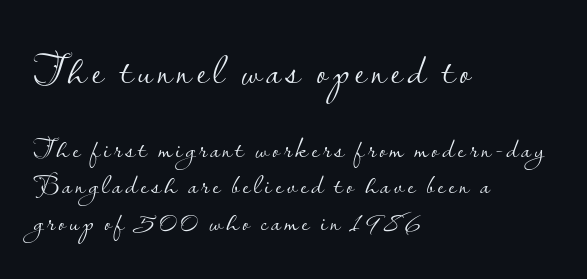
A student would notice the top passage is typeset larger than what follows. The string is rendered with underlining switched off. The passage is arranged the way most books set body copy — flush left. What kind of face is this? One without serifs — a sans. Each letter keeps its own natural width here, so spacing adapts to shape.
